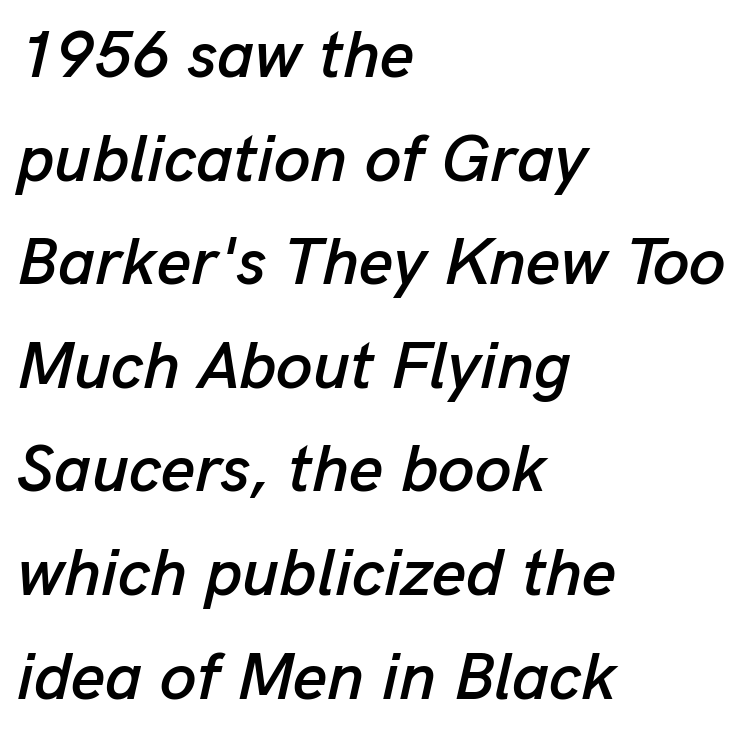
The image shows 66 px text type, italic (leaning right); set left-aligned, normal line spacing (1.57x), normal letter spacing, not underlined; low stroke contrast and a medium x-height.
